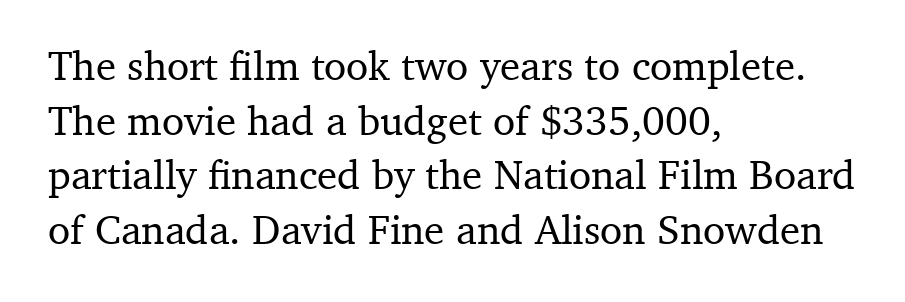
Is the letter spacing exaggerated? No — it looks like the ordinary default. Leftover space on each line is placed entirely after the last word. Old-style or modern, the face here clearly has serifs. Character widths vary here, with narrow letters taking less room than wide ones. This rendering features lettering with no underline. Whoever set this chose a conventional vertical rhythm.
